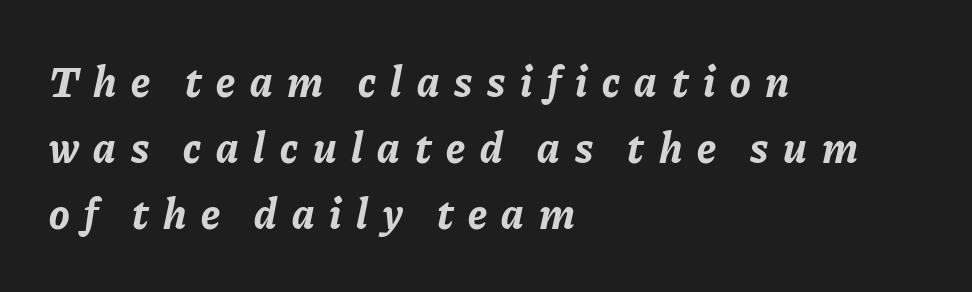
Q: Is the text bold? A: Yes.
Q: Is the text italic (slanted)? A: Yes, it leans right by about 11 degrees.
Q: Is the text underlined? A: No.
Q: How is the paragraph aligned? A: Left-aligned.
Q: Is the spacing between letters normal or unusually wide? A: Unusually wide.
Q: Is the spacing between lines tight, normal or loose? A: Normal.
Q: Width (condensed, normal, or wide)? A: Normal.
Q: Stroke contrast? A: Low.
Q: x-height? A: Medium.
Q: Monospaced? A: No.
